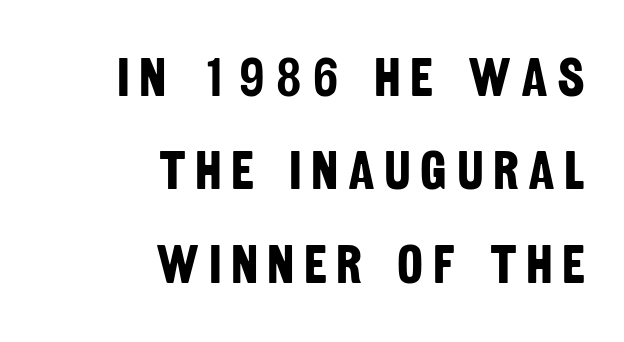
Q: Is the text bold? A: Yes.
Q: Is the typeface a serif or a sans-serif typeface? A: Sans-serif.
Q: Is the text underlined? A: No.
Q: How is the paragraph aligned? A: Right-aligned.
Q: Is the spacing between lines tight, normal or loose? A: Normal.
Q: Width (condensed, normal, or wide)? A: Condensed.
Q: Stroke contrast? A: Low.
Q: x-height? A: Large.
Q: Monospaced? A: No.
